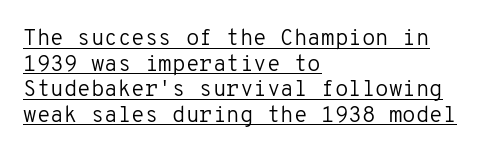
{"italic": "no", "bold": "no", "underline": "yes", "align": "left", "line_spacing_ratio": 1.16, "letter_spacing": "normal", "letter_spacing_em": 0.0, "glyph_px": 22}
